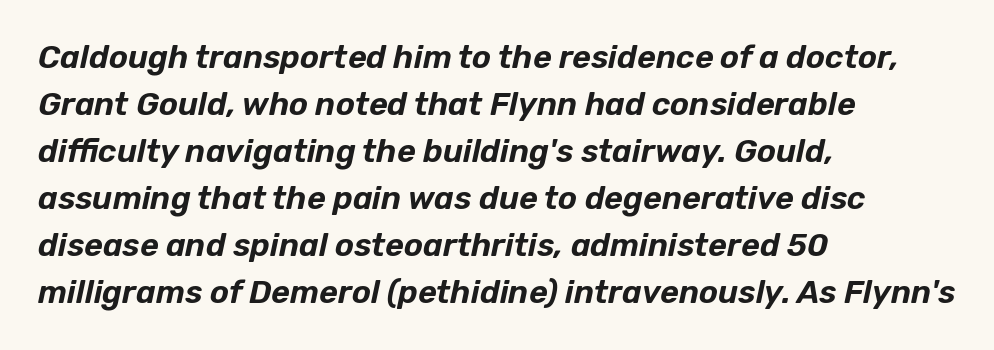
Q: Is the text italic (slanted)? A: Yes, it leans right by about 12 degrees.
Q: Is the text underlined? A: No.
Q: How is the paragraph aligned? A: Left-aligned.
Q: Is the spacing between letters normal or unusually wide? A: Normal.
Q: Is the spacing between lines tight, normal or loose? A: Normal.
Q: Width (condensed, normal, or wide)? A: Normal.
Q: Stroke contrast? A: Low.
Q: x-height? A: Medium.
Q: Monospaced? A: No.
